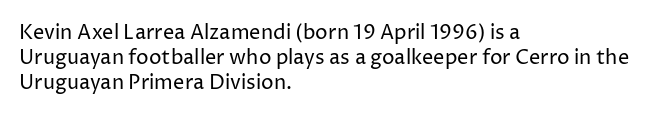
Q: Is the text bold? A: No.
Q: Is the text italic (slanted)? A: No, it is upright.
Q: Is the text underlined? A: No.
Q: How is the paragraph aligned? A: Left-aligned.
Q: Is the spacing between letters normal or unusually wide? A: Normal.
Q: Is the spacing between lines tight, normal or loose? A: Normal.
